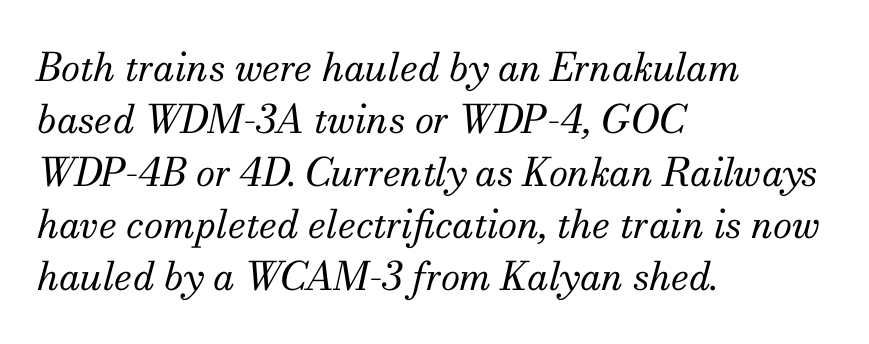
Q: Is the text bold? A: No.
Q: Is the text italic (slanted)? A: Yes, it leans right by about 13 degrees.
Q: Is the typeface a serif or a sans-serif typeface? A: Serif.
Q: Is the text underlined? A: No.
Q: How is the paragraph aligned? A: Left-aligned.
Q: Is the spacing between letters normal or unusually wide? A: Normal.
Q: Is the spacing between lines tight, normal or loose? A: Normal.
Q: Width (condensed, normal, or wide)? A: Normal.
Q: Stroke contrast? A: Medium.
Q: x-height? A: Small.
Q: Monospaced? A: No.
